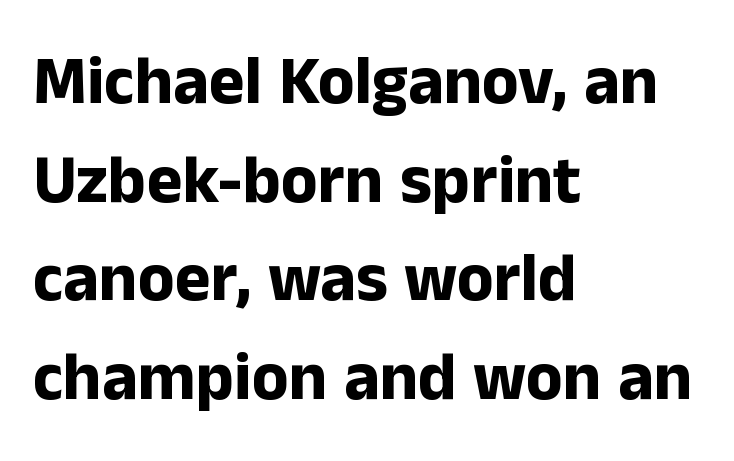
Q: Is the text bold? A: Yes.
Q: Is the text italic (slanted)? A: No, it is upright.
Q: Is the typeface a serif or a sans-serif typeface? A: Sans-serif.
Q: Is the text underlined? A: No.
Q: How is the paragraph aligned? A: Left-aligned.
Q: Is the spacing between letters normal or unusually wide? A: Normal.
Q: Is the spacing between lines tight, normal or loose? A: Normal.
Q: Width (condensed, normal, or wide)? A: Normal.
Q: Stroke contrast? A: Low.
Q: x-height? A: Medium.
Q: Monospaced? A: No.
